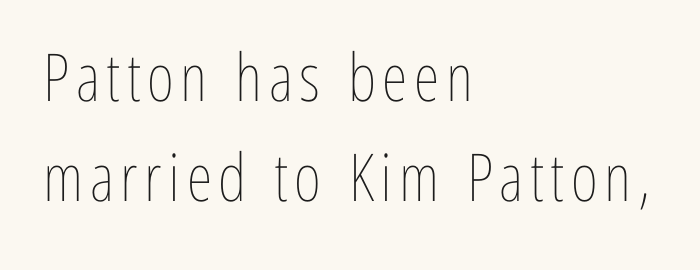
Q: Is the text bold? A: No.
Q: Is the text italic (slanted)? A: No, it is upright.
Q: Is the text underlined? A: No.
Q: How is the paragraph aligned? A: Left-aligned.
Q: Is the spacing between lines tight, normal or loose? A: Normal.
Q: Width (condensed, normal, or wide)? A: Condensed.
Q: Stroke contrast? A: Low.
Q: x-height? A: Medium.
Q: Monospaced? A: No.
